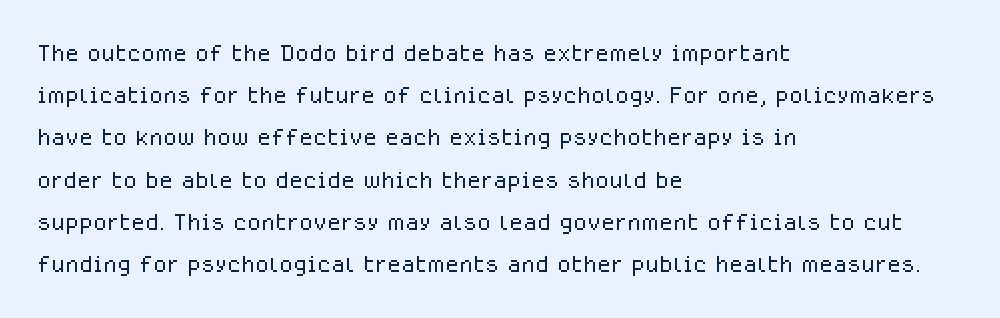
Q: Is the text bold? A: No.
Q: Is the text italic (slanted)? A: No, it is upright.
Q: Is the typeface a serif or a sans-serif typeface? A: Sans-serif.
Q: Is the text underlined? A: No.
Q: How is the paragraph aligned? A: Left-aligned.
Q: Is the spacing between letters normal or unusually wide? A: Normal.
Q: Is the spacing between lines tight, normal or loose? A: Normal.
Q: Width (condensed, normal, or wide)? A: Normal.
Q: Stroke contrast? A: Low.
Q: x-height? A: Medium.
Q: Monospaced? A: No.
